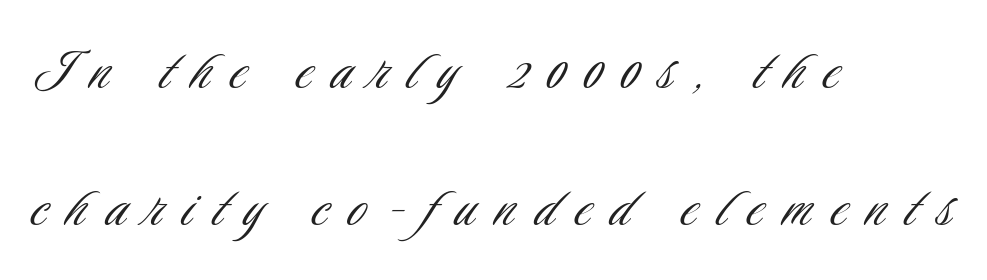
The image shows 66 px light, condensed sans-serif type; set left-aligned, loose line spacing (2.07x), unusually wide letter spacing (+0.3 em), not underlined; low stroke contrast and a small x-height.
